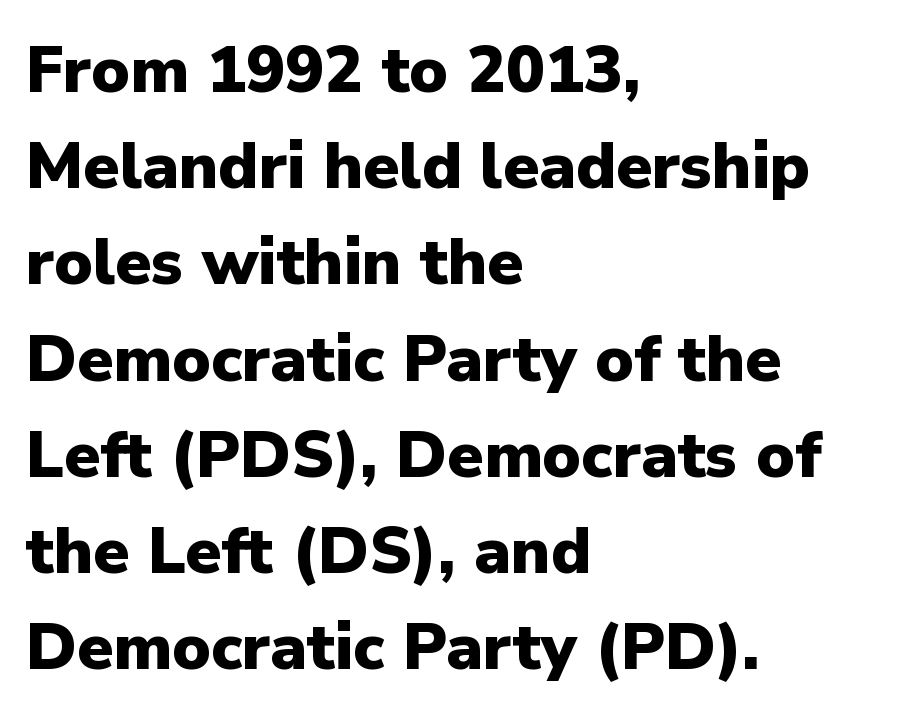
{"serif": "no", "italic": "no", "bold": "yes", "weight": "heavy", "width": "normal", "stroke_contrast": "low", "x_height": "medium", "monospaced": "no", "underline": "no", "align": "left", "line_spacing": "normal", "line_spacing_ratio": 1.48, "letter_spacing": "normal", "letter_spacing_em": 0.0, "glyph_px": 65}
